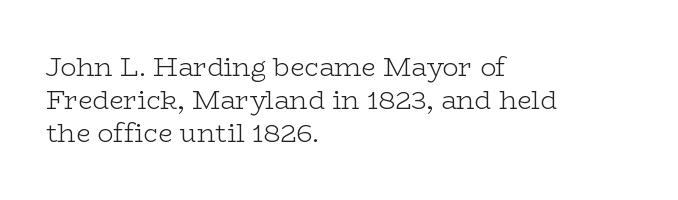
{"italic": "no", "bold": "no", "underline": "no", "align": "left", "line_spacing": "normal", "line_spacing_ratio": 1.27, "letter_spacing": "normal", "letter_spacing_em": 0.0, "glyph_px": 26}
